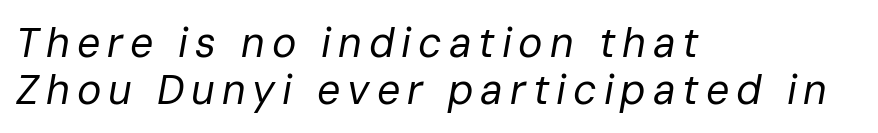
The image shows 41 px regular-weight type, italic (leaning right); set left-aligned, tight line spacing (1.14x), not underlined; low stroke contrast and a medium x-height.
